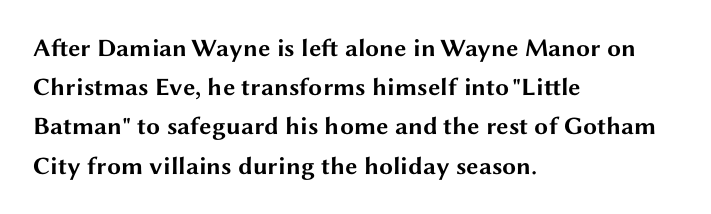
Q: Is the text bold? A: Yes.
Q: Is the text italic (slanted)? A: No, it is upright.
Q: Is the text underlined? A: No.
Q: How is the paragraph aligned? A: Left-aligned.
Q: Is the spacing between letters normal or unusually wide? A: Normal.
Q: Is the spacing between lines tight, normal or loose? A: Normal.
